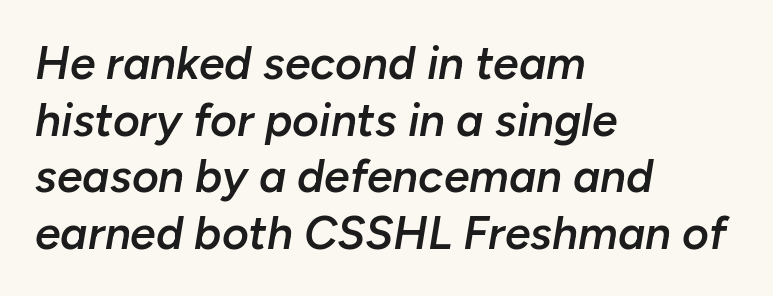
Students, note that the glyphs here touch the page at normal intervals. Weight check: semibold — heavier than regular, not quite bold. Where is the straight margin? On the left. Has an underline been added? It has not. Here the designer chose a conventional face with non-uniform glyph widths.
